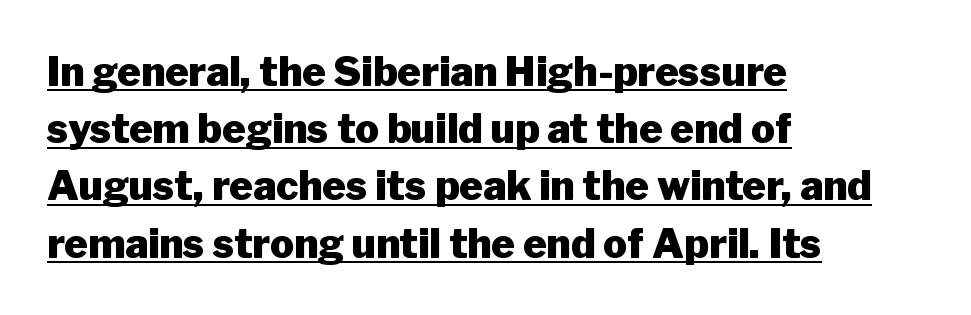
The image shows 40 px heavy sans-serif type, upright; set left-aligned, normal line spacing (1.43x), normal letter spacing, underlined; low stroke contrast and a medium x-height.
